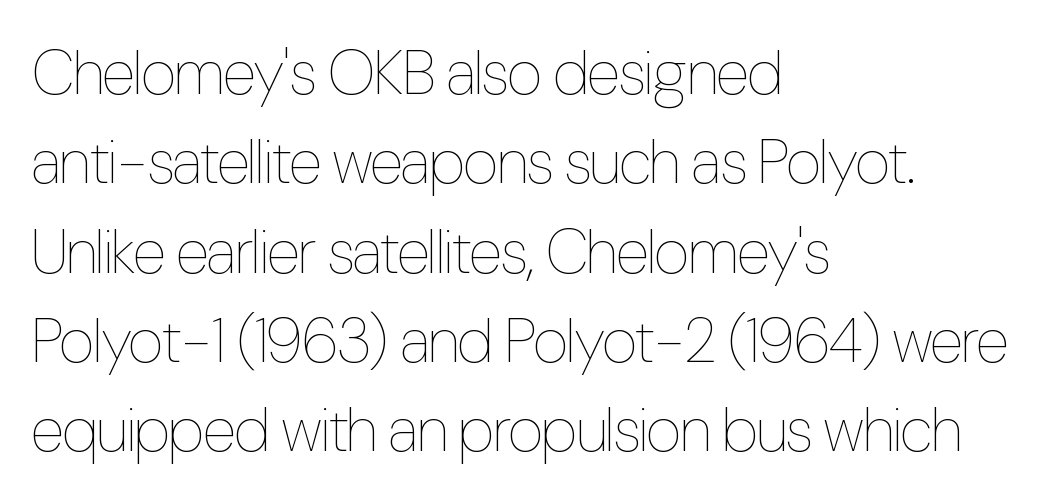
The image shows 62 px thin, condensed type, upright; set left-aligned, normal line spacing (1.44x), normal letter spacing, not underlined; low stroke contrast and a medium x-height.
